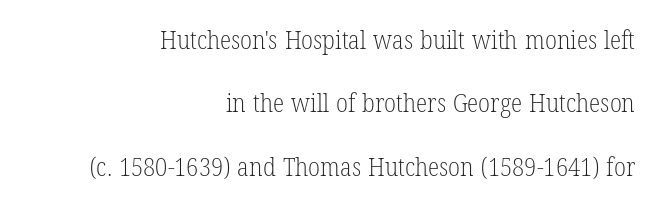
The image shows 26 px text type, upright; set right-aligned, loose line spacing (2.44x), normal letter spacing, not underlined.
